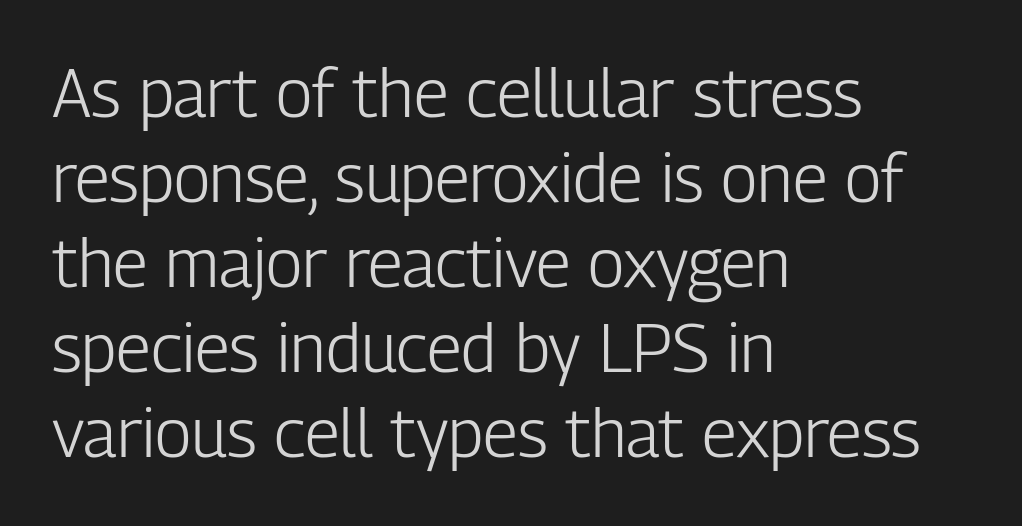
The image shows 67 px light, condensed sans-serif type, upright; set left-aligned, normal line spacing (1.27x), normal letter spacing, not underlined; low stroke contrast and a medium x-height.
